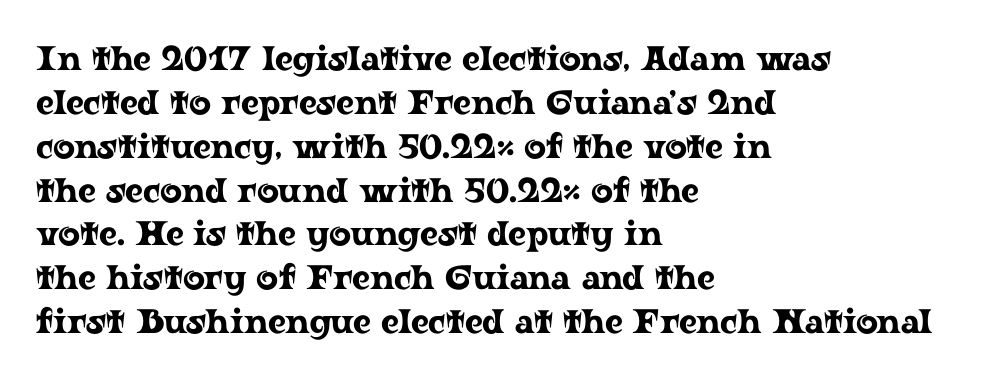
The image shows 34 px wide serif type, upright; set left-aligned, normal line spacing (1.29x), normal letter spacing, not underlined; low stroke contrast and a medium x-height.
